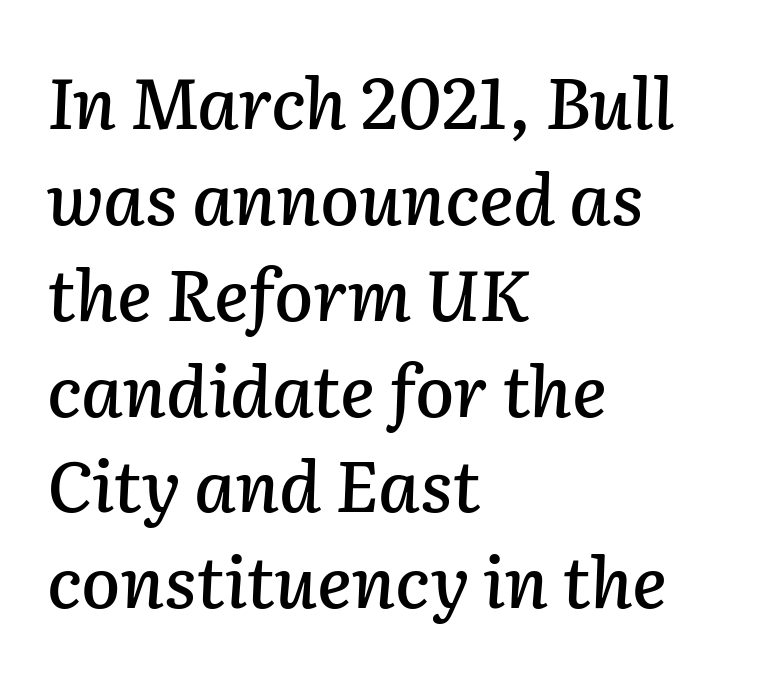
Q: Is the text italic (slanted)? A: Yes, it leans right by about 2 degrees.
Q: Is the text underlined? A: No.
Q: How is the paragraph aligned? A: Left-aligned.
Q: Is the spacing between letters normal or unusually wide? A: Normal.
Q: Is the spacing between lines tight, normal or loose? A: Normal.
Q: Width (condensed, normal, or wide)? A: Normal.
Q: Stroke contrast? A: Low.
Q: x-height? A: Medium.
Q: Monospaced? A: No.
